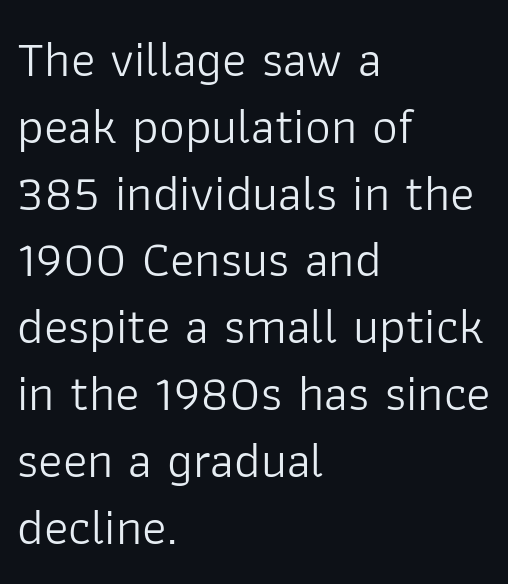
No feet cap the strokes, marking this as sans-serif type. In CSS terms this would be text-align: left. Students, note that the glyphs here touch the page at normal intervals. Posture: vertical. Nobody drew a line under any word here. The passage shown is typed in a proportional face where columns would drift.
